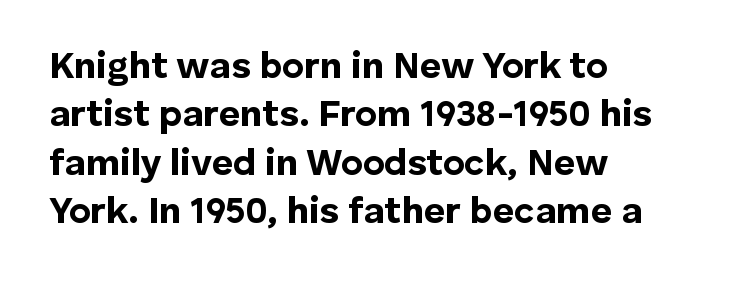
Check under the words: just untouched page. There is no visible air inserted between adjacent glyphs. Note the varied advance widths — an 'i' is clearly narrower than an 'm'. What kind of face is this? One without serifs — a sans.
